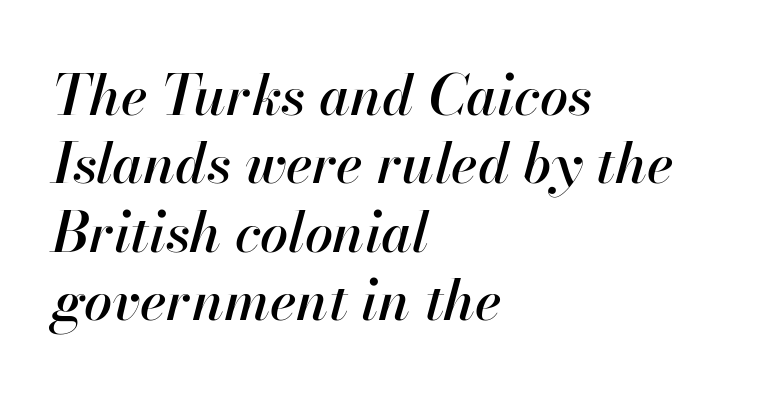
The image shows 56 px text type, italic (leaning right); set left-aligned, line spacing 1.22x, normal letter spacing, not underlined; high stroke contrast and a small x-height.
